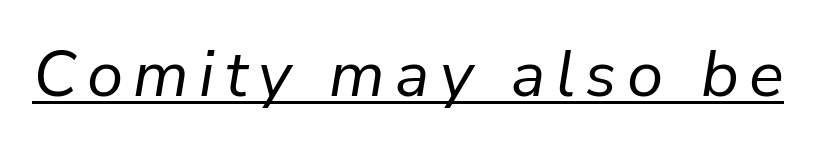
The image shows 65 px regular-weight type, italic (leaning right); set underlined; low stroke contrast and a medium x-height.
